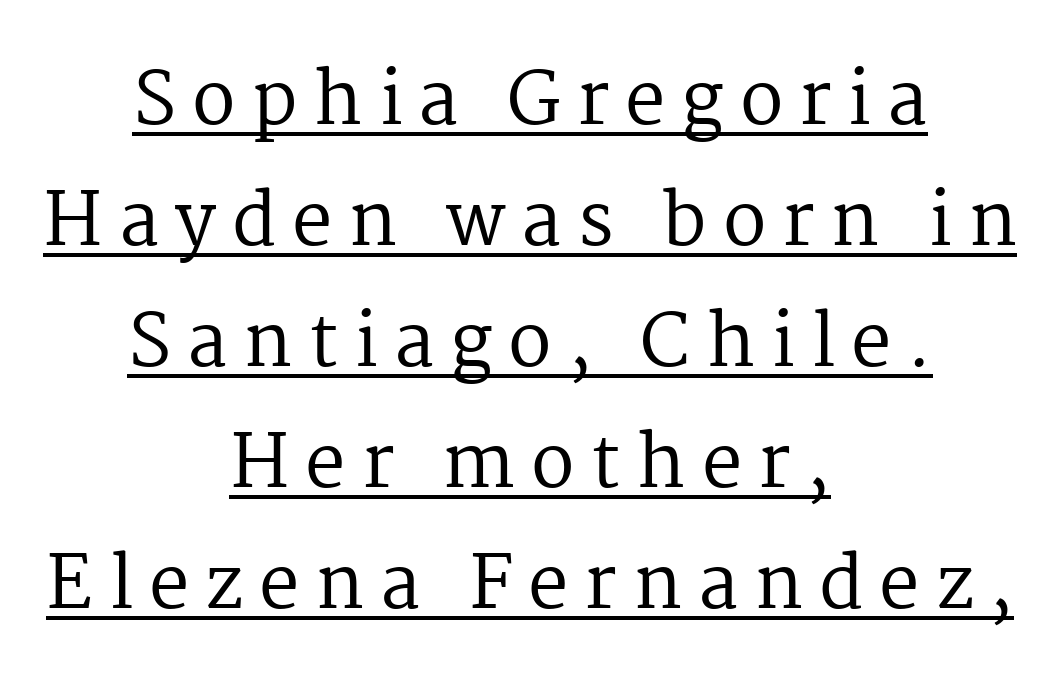
{"serif": "yes", "italic": "no", "bold": "no", "weight": "regular", "width": "normal", "stroke_contrast": "medium", "x_height": "medium", "monospaced": "no", "underline": "yes", "align": "center", "line_spacing": "normal", "line_spacing_ratio": 1.68, "letter_spacing": "wide", "letter_spacing_em": 0.22, "glyph_px": 72}
